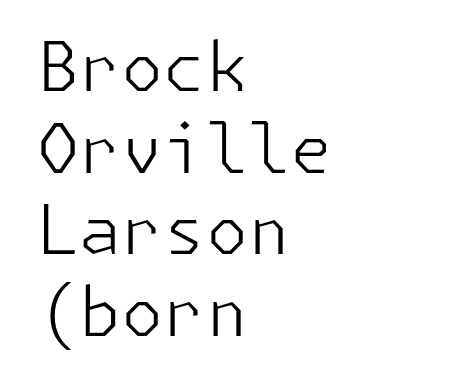
Q: Is the text bold? A: No.
Q: Is the text italic (slanted)? A: No, it is upright.
Q: Is the typeface a serif or a sans-serif typeface? A: Sans-serif.
Q: Is the text underlined? A: No.
Q: How is the paragraph aligned? A: Left-aligned.
Q: Is the spacing between letters normal or unusually wide? A: Normal.
Q: Width (condensed, normal, or wide)? A: Normal.
Q: Stroke contrast? A: Low.
Q: x-height? A: Medium.
